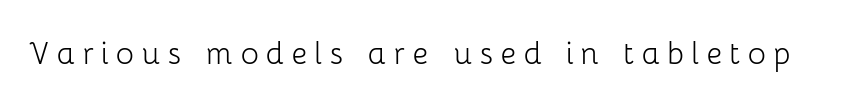
No heavy texture on the line: the type isn't bold. This sample uses an upright cut, with every glyph sitting square on the baseline. Nothing sits at the stroke ends, so this counts as sans-serif. Lines of text with bare space underneath. Looks like regular typesetting: each glyph gets only the width it needs.
